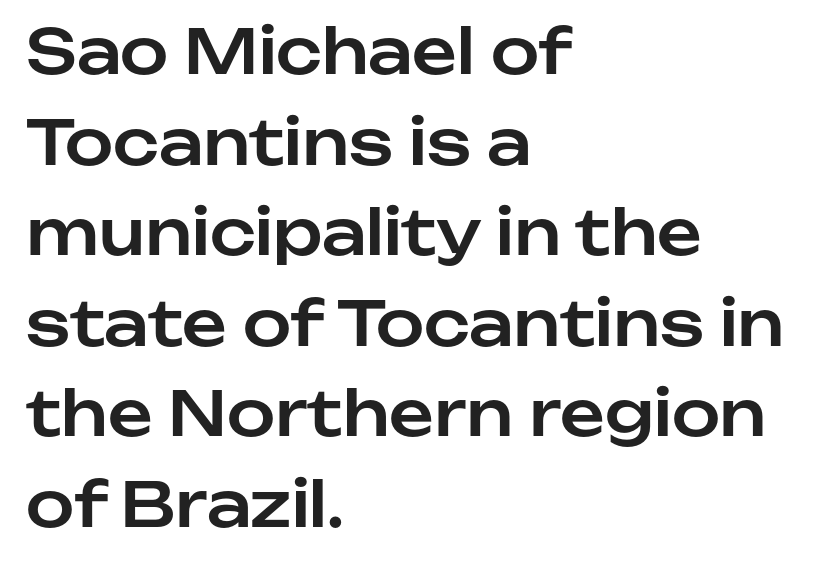
The image shows 62 px sans-serif type, upright; set left-aligned, normal line spacing (1.46x), normal letter spacing, not underlined; low stroke contrast and a medium x-height.
